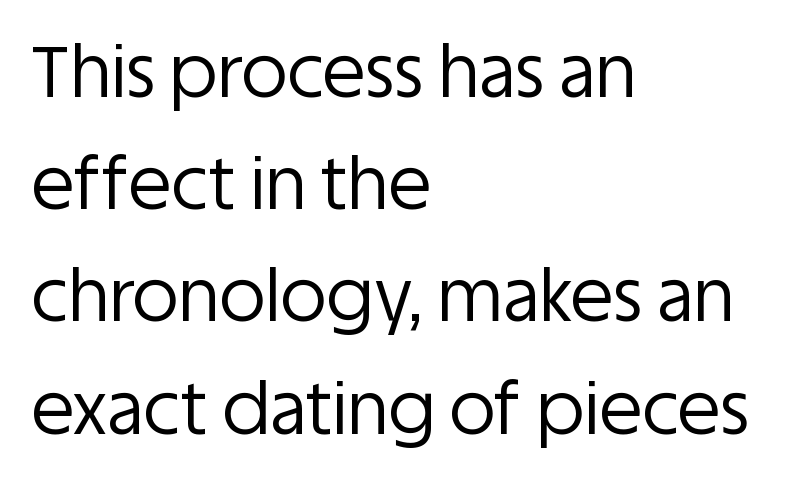
Q: Is the text bold? A: No.
Q: Is the text italic (slanted)? A: No, it is upright.
Q: Is the typeface a serif or a sans-serif typeface? A: Sans-serif.
Q: Is the text underlined? A: No.
Q: How is the paragraph aligned? A: Left-aligned.
Q: Is the spacing between letters normal or unusually wide? A: Normal.
Q: Is the spacing between lines tight, normal or loose? A: Normal.
Q: Width (condensed, normal, or wide)? A: Normal.
Q: Stroke contrast? A: Low.
Q: x-height? A: Large.
Q: Monospaced? A: No.
